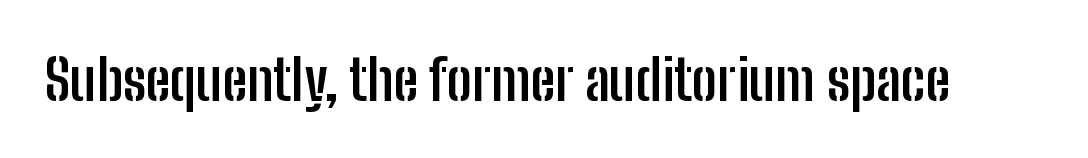
The image shows 56 px semibold, condensed sans-serif type, upright; set normal letter spacing, not underlined; low stroke contrast and a medium x-height.
